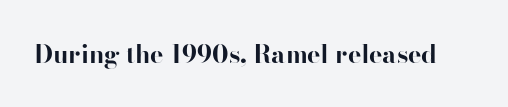
{"italic": "no", "bold": "yes", "underline": "no", "letter_spacing": "normal", "letter_spacing_em": 0.0, "glyph_px": 25}
